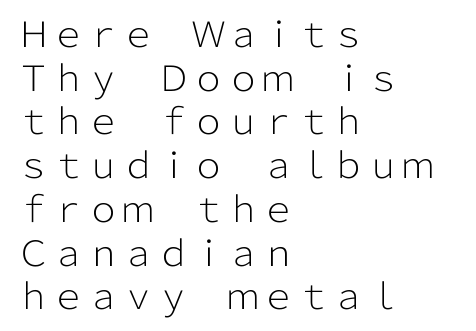
Q: Is the text bold? A: No.
Q: Is the text italic (slanted)? A: No, it is upright.
Q: Is the typeface a serif or a sans-serif typeface? A: Sans-serif.
Q: Is the text underlined? A: No.
Q: How is the paragraph aligned? A: Left-aligned.
Q: Is the spacing between letters normal or unusually wide? A: Normal.
Q: Is the spacing between lines tight, normal or loose? A: Normal.
Q: Width (condensed, normal, or wide)? A: Normal.
Q: Stroke contrast? A: Low.
Q: x-height? A: Medium.
Q: Monospaced? A: No.
